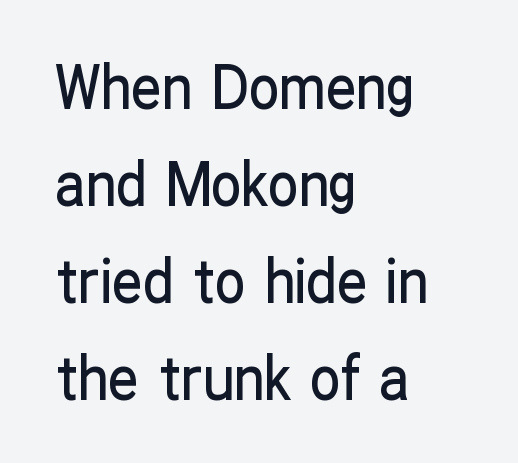
Tall strokes in this sample are plumb rather than angled. Compared with typical body copy, the letter spacing here is the same. Font category for this specimen: sans-serif. Spacing verdict: proportional, widths tailored to each character. These lines stack with their left ends in a neat column. How would I describe the line gaps? Plain and ordinary.
